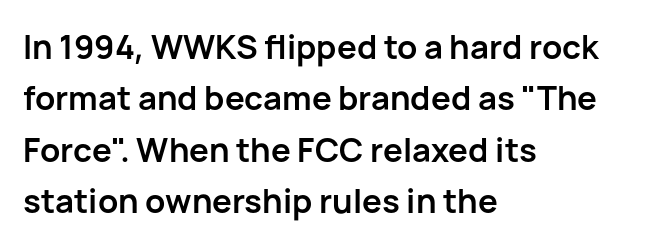
Nope, no serifs anywhere on these letters. The rendering uses a moderate line-height, typical for paragraphs. The string is rendered with underlining switched off. Tracking value appears to be zero — textbook default spacing. As a designer I'd log this as weight 700, bold. The lines in this sample share a left origin and differ only in where they stop.
